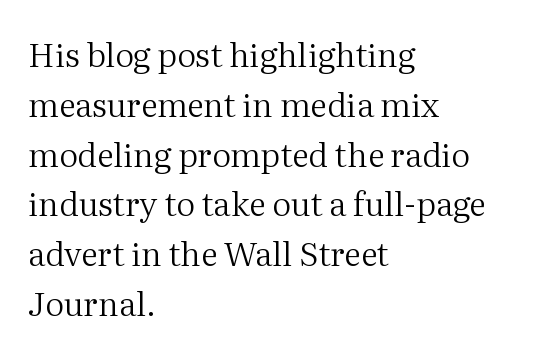
{"serif": "yes", "italic": "no", "bold": "no", "weight": "regular", "width": "normal", "stroke_contrast": "medium", "x_height": "medium", "monospaced": "no", "underline": "no", "align": "left", "line_spacing": "normal", "line_spacing_ratio": 1.51, "letter_spacing": "normal", "letter_spacing_em": 0.0, "glyph_px": 33}
